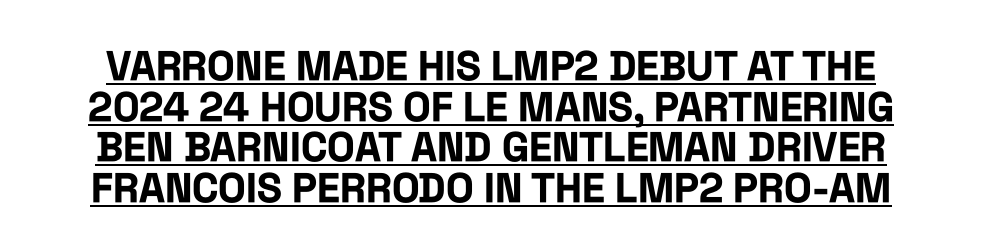
Like a heading marked for emphasis, these lines bear an underscore. Looks like regular typesetting: each glyph gets only the width it needs. In terms of posture, this sample is upright. The letterforms sit shoulder to shoulder at normal distance. Typesetter's note: full bold, strokes at maximum text heaviness.
